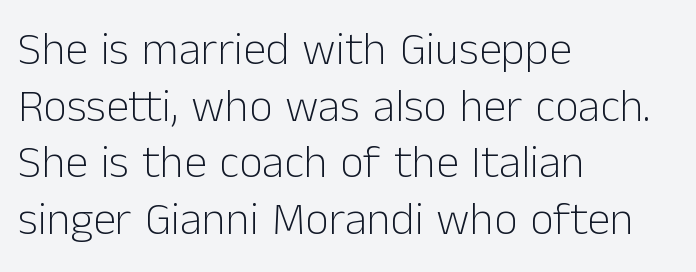
{"serif": "no", "italic": "no", "bold": "no", "weight": "light", "width": "normal", "stroke_contrast": "low", "x_height": "medium", "monospaced": "no", "underline": "no", "align": "left", "line_spacing_ratio": 1.23, "letter_spacing": "normal", "letter_spacing_em": 0.0, "glyph_px": 46}
